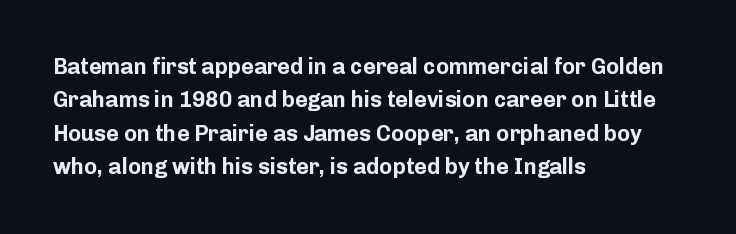
The strip under each line holds only bare page. Between one letter and the next there's only the usual sliver of space. Is there any slant? The stems are plumb. Plenty of ink on the page — the face is bold. Leading matches the norm, producing a regular column.
